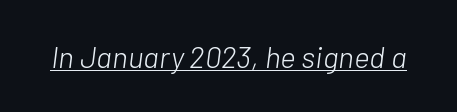
The image shows 30 px light type, italic (leaning right); set normal letter spacing, underlined; low stroke contrast and a medium x-height.
